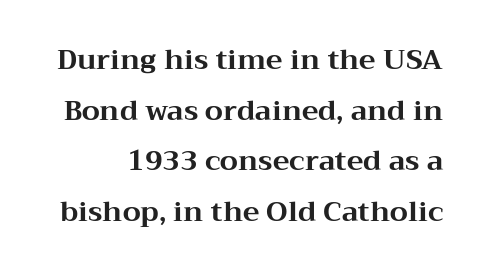
The image shows 28 px bold, wide serif type, upright; set line spacing 1.81x, normal letter spacing, not underlined; medium stroke contrast and a medium x-height.
